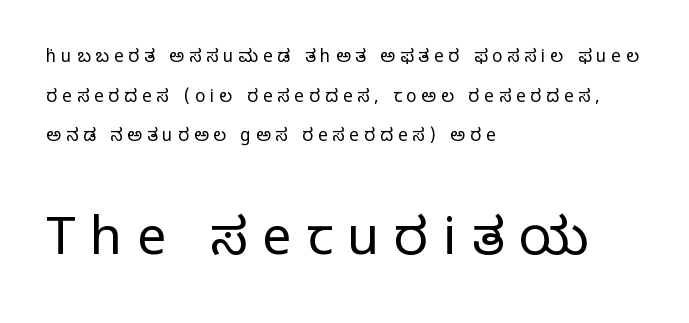
These lines are rendered in a variable-pitch font. Leading is clearly above the norm, producing a sparse column. Honestly, there is no underline to notice here at all. A student would notice the bottom passage is typeset larger than what precedes it.
